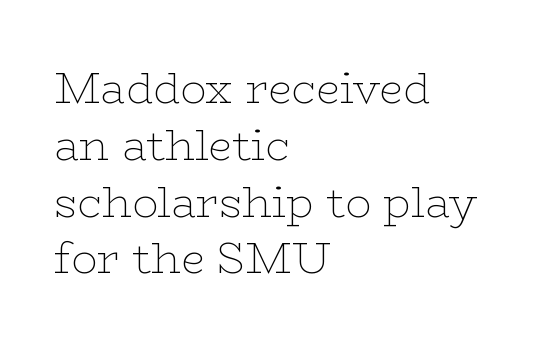
{"serif": "yes", "italic": "no", "bold": "no", "weight": "thin", "width": "wide", "stroke_contrast": "low", "x_height": "medium", "monospaced": "no", "underline": "no", "align": "left", "line_spacing": "normal", "line_spacing_ratio": 1.32, "letter_spacing": "normal", "letter_spacing_em": 0.0, "glyph_px": 43}
